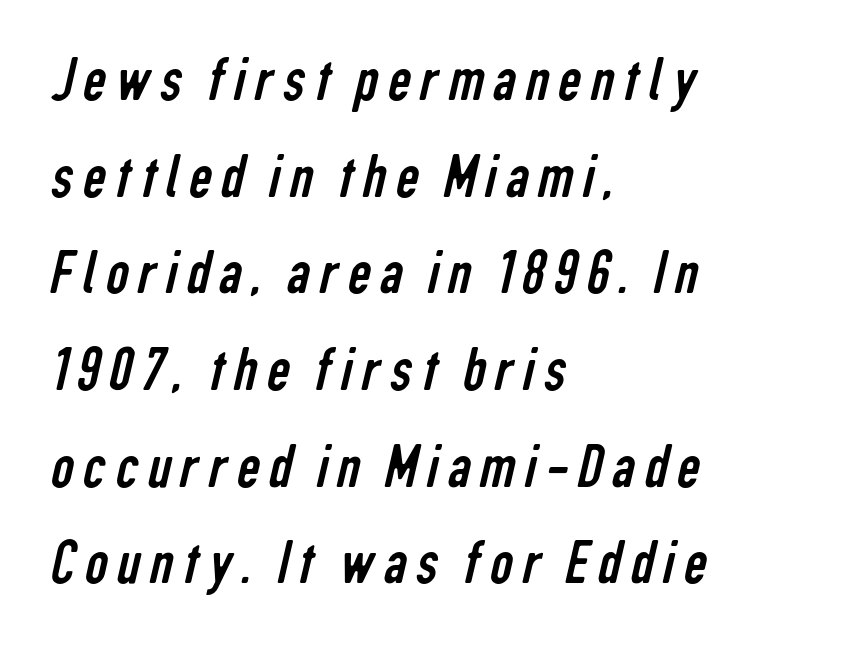
{"serif": "no", "bold": "no", "weight": "regular", "width": "condensed", "stroke_contrast": "low", "x_height": "medium", "monospaced": "no", "underline": "no", "align": "left", "line_spacing": "normal", "line_spacing_ratio": 1.51, "glyph_px": 64}
